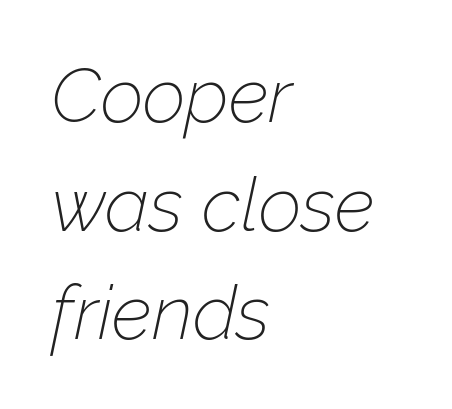
Q: Is the text bold? A: No.
Q: Is the text italic (slanted)? A: Yes, it leans right by about 12 degrees.
Q: Is the text underlined? A: No.
Q: How is the paragraph aligned? A: Left-aligned.
Q: Is the spacing between letters normal or unusually wide? A: Normal.
Q: Is the spacing between lines tight, normal or loose? A: Normal.
Q: Width (condensed, normal, or wide)? A: Normal.
Q: Stroke contrast? A: Low.
Q: x-height? A: Medium.
Q: Monospaced? A: No.
